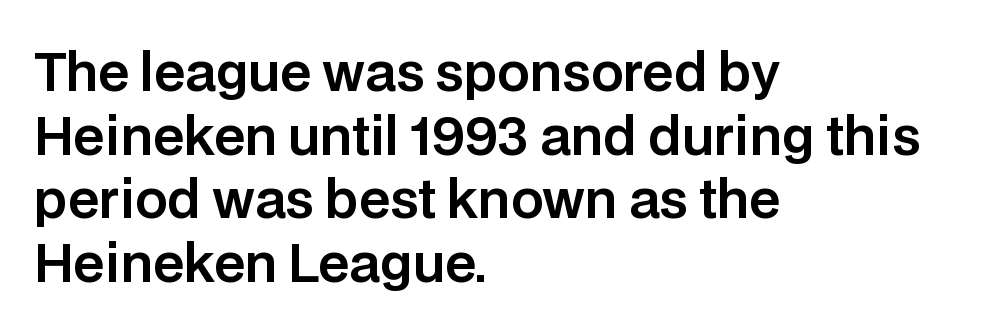
The image shows 51 px sans-serif type, upright; set left-aligned, normal line spacing (1.25x), normal letter spacing, not underlined; low stroke contrast and a large x-height.
